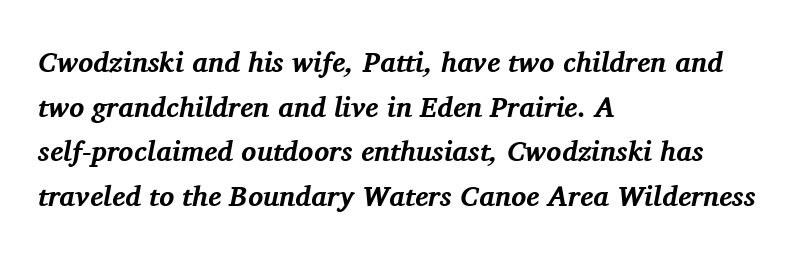
If you measured baseline to baseline, you'd find a middling distance. Slant detected: the letters are inclined. This sample has the flowing, uneven cadence of proportional lettering. Letters rest on an invisible, unmarked baseline. Bold? Absolutely — the strokes are thick and heavy.
